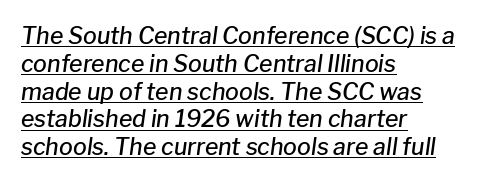
There's an unmistakable incline to the writing here. Leftover space on each line is placed entirely after the last word. This is the in-between weight designers call semibold or demi. The line texture is even and compact thanks to regular tracking. This is underlined copy, the kind a proofreader might mark for attention.
